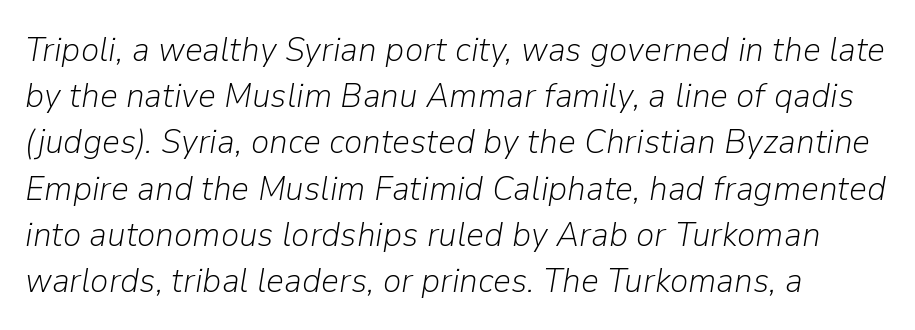
Q: Is the text bold? A: No.
Q: Is the text italic (slanted)? A: Yes, it leans right by about 9 degrees.
Q: Is the text underlined? A: No.
Q: How is the paragraph aligned? A: Left-aligned.
Q: Is the spacing between letters normal or unusually wide? A: Normal.
Q: Is the spacing between lines tight, normal or loose? A: Normal.
Q: Width (condensed, normal, or wide)? A: Normal.
Q: Stroke contrast? A: Low.
Q: x-height? A: Medium.
Q: Monospaced? A: No.
